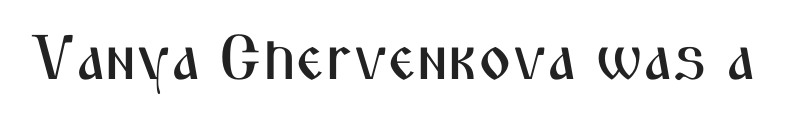
{"serif": "no", "italic": "no", "width": "condensed", "stroke_contrast": "medium", "x_height": "medium", "monospaced": "no", "underline": "no", "letter_spacing": "normal", "letter_spacing_em": 0.0, "glyph_px": 63}
